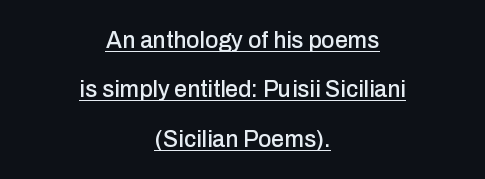
The image shows 23 px text type, upright; set centered, loose line spacing (2.15x), normal letter spacing, underlined.
